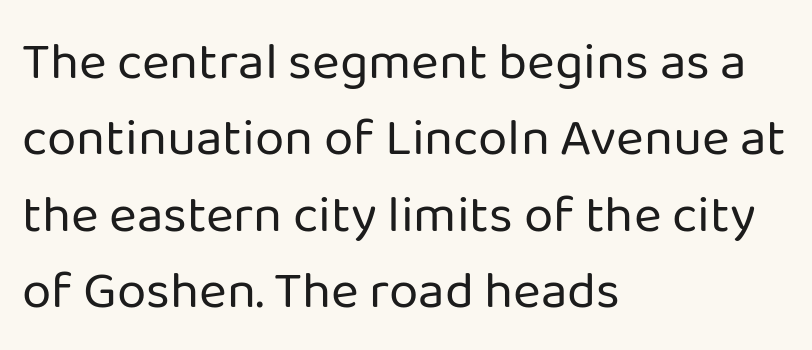
Whoever set this chose a conventional vertical rhythm. The space directly below the letters is spotless. What stands out about the letter spacing? Nothing — it is the standard amount. This sample has the flowing, uneven cadence of proportional lettering. These glyphs show unthickened strokes, regular width or finer.
